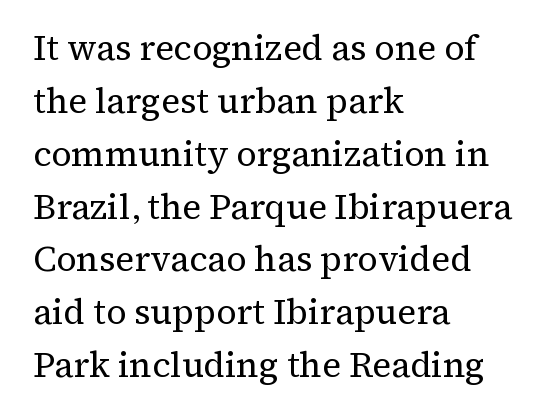
Q: Is the text bold? A: No.
Q: Is the text italic (slanted)? A: No, it is upright.
Q: Is the typeface a serif or a sans-serif typeface? A: Serif.
Q: Is the text underlined? A: No.
Q: How is the paragraph aligned? A: Left-aligned.
Q: Is the spacing between letters normal or unusually wide? A: Normal.
Q: Is the spacing between lines tight, normal or loose? A: Normal.
Q: Width (condensed, normal, or wide)? A: Normal.
Q: Stroke contrast? A: Medium.
Q: x-height? A: Medium.
Q: Monospaced? A: No.
